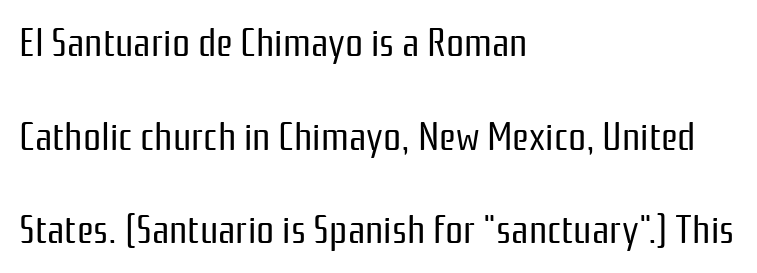
Q: Is the text bold? A: No.
Q: Is the text italic (slanted)? A: No, it is upright.
Q: Is the typeface a serif or a sans-serif typeface? A: Sans-serif.
Q: Is the text underlined? A: No.
Q: How is the paragraph aligned? A: Left-aligned.
Q: Is the spacing between letters normal or unusually wide? A: Normal.
Q: Is the spacing between lines tight, normal or loose? A: Loose.
Q: Width (condensed, normal, or wide)? A: Condensed.
Q: Stroke contrast? A: Low.
Q: x-height? A: Medium.
Q: Monospaced? A: No.
